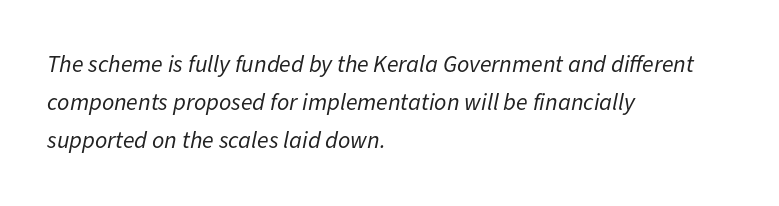
Letter spacing: default. Quick note: interline space is typical. The glyphs look as if they've been sheared to an angle. Underlining? Definitely not there. Compared with a typical body face, this is equally light or lighter still.
